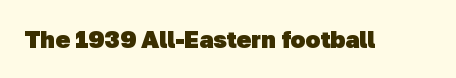
{"bold": "yes", "underline": "no", "letter_spacing": "normal", "letter_spacing_em": 0.0, "glyph_px": 24}
